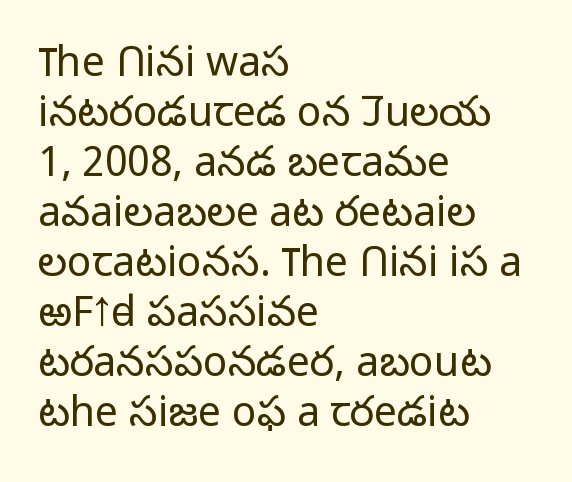
{"serif": "no", "italic": "no", "bold": "no", "weight": "light", "width": "normal", "stroke_contrast": "low", "x_height": "medium", "monospaced": "no", "underline": "no", "align": "left", "line_spacing_ratio": 1.22, "letter_spacing": "normal", "letter_spacing_em": 0.0, "glyph_px": 41}
